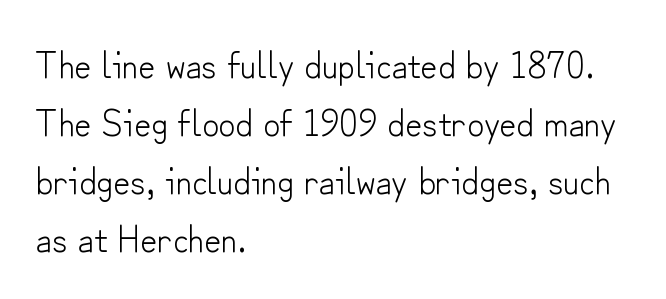
The image shows 37 px light sans-serif type, upright; set left-aligned, normal line spacing (1.57x), normal letter spacing, not underlined; low stroke contrast and a small x-height.
